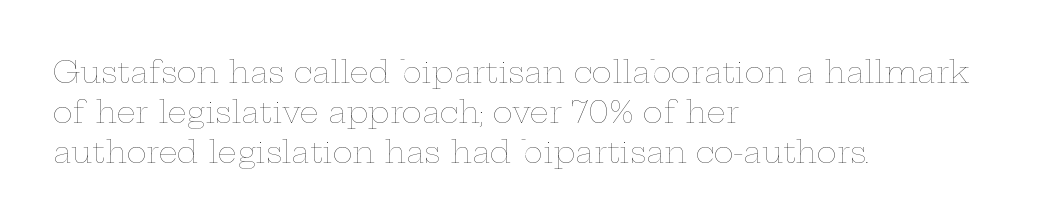
The image shows 30 px thin, wide type, upright; set left-aligned, normal line spacing (1.33x), normal letter spacing, not underlined; low stroke contrast and a medium x-height.
